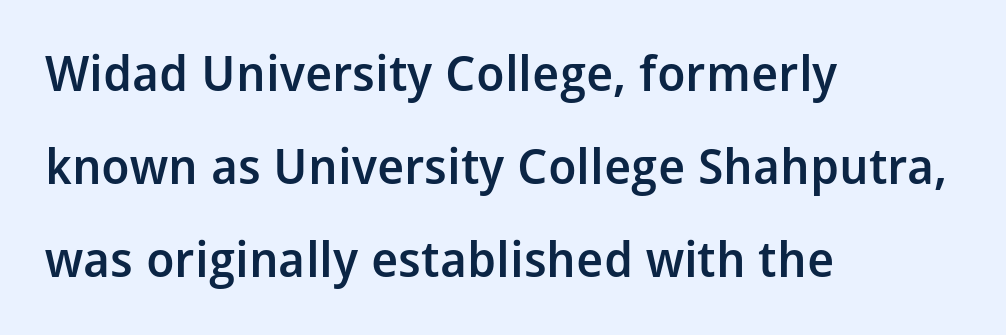
{"serif": "no", "italic": "no", "bold": "semi", "weight": "semibold", "width": "normal", "stroke_contrast": "low", "x_height": "medium", "monospaced": "no", "underline": "no", "align": "left", "line_spacing": "loose", "line_spacing_ratio": 1.9, "letter_spacing": "normal", "letter_spacing_em": 0.0, "glyph_px": 49}
